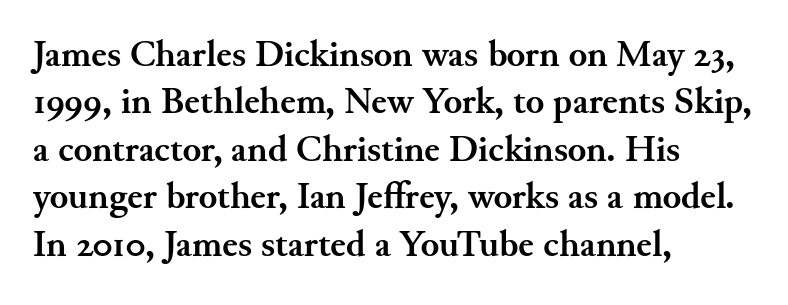
Rows of type keep a routine distance in the vertical direction. Students, this is bold: see how much ink each stroke carries. Little horizontal feet cap the strokes, marking this as serif type. Look at the tracking — it's just the regular setting, nothing added. Note the varied advance widths — an 'i' is clearly narrower than an 'm'.
